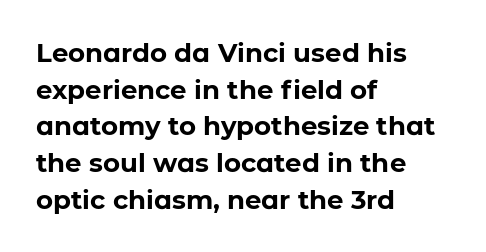
Caption: multi-line text, flush left, ragged right. Look at the tracking — it's just the regular setting, nothing added. Upright lettering throughout. The passage shown is emphatically bold. The passage shown is not underscored anywhere.
